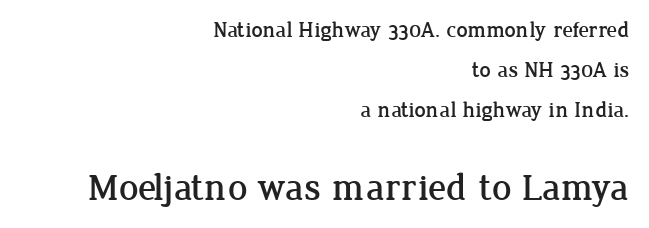
The image shows 38 px serif type, upright; set right-aligned, line spacing 1.82x, normal letter spacing, not underlined; the second (bottom) block is 1.73x larger; low stroke contrast and a medium x-height.
